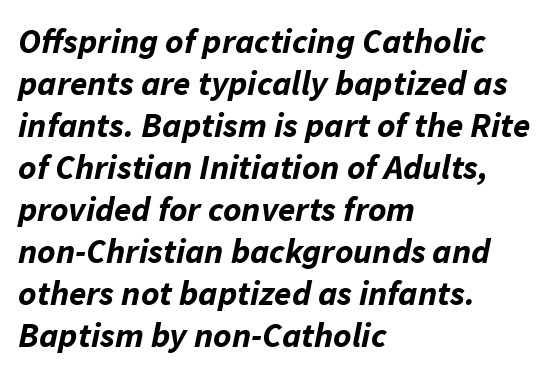
The image shows 35 px bold type, italic (leaning right); set left-aligned, line spacing 1.2x, normal letter spacing, not underlined; low stroke contrast and a medium x-height.
